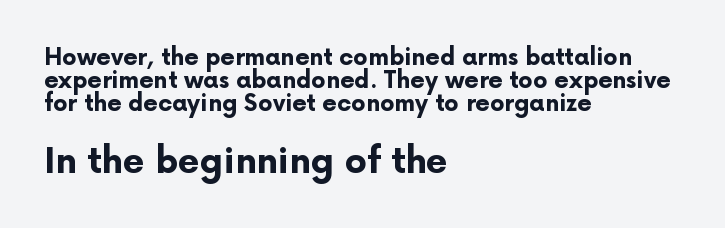
Stroke terminals: plain, sans-serif. Vertical strokes here are truly vertical. Two sizes are in play, and the larger belongs to the second block. Think of a printed novel: that variable character pitch is what you see here.
